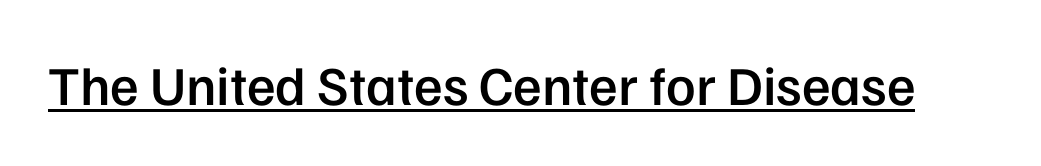
The image shows 55 px semibold sans-serif type, upright; set normal letter spacing, underlined; low stroke contrast and a medium x-height.
